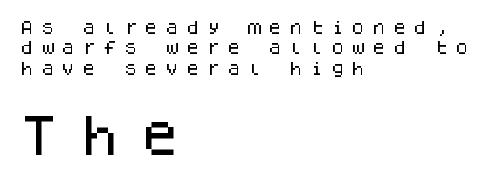
The type family on display is of the sans-serif kind. Size hierarchy here favors the trailing block over the leading one. The space beneath each line is pristine and unruled. Here the designer chose a console-style face with uniform glyph widths.
